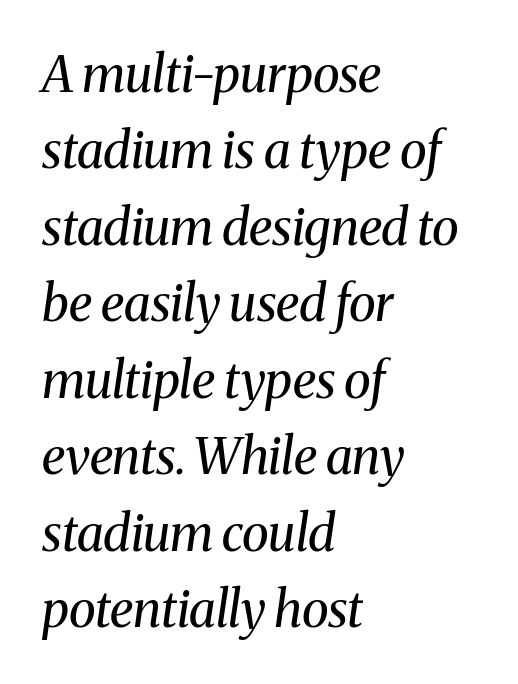
The image shows 50 px regular-weight serif type, italic (leaning right); set left-aligned, normal line spacing (1.53x), normal letter spacing, not underlined; medium stroke contrast and a medium x-height.
